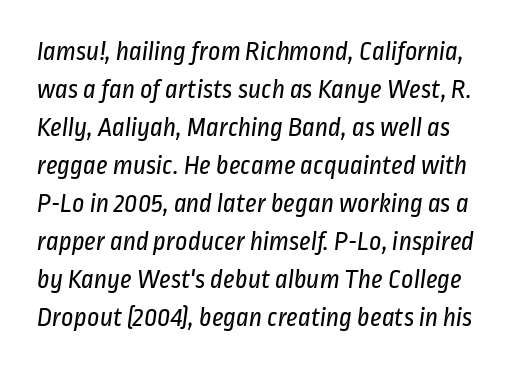
Glance below the letters and you will spot only blank space. The strokes are not fattened; the text isn't bold. Leading: standard. Here the glyphs are tracked normally, forming tight word shapes.
